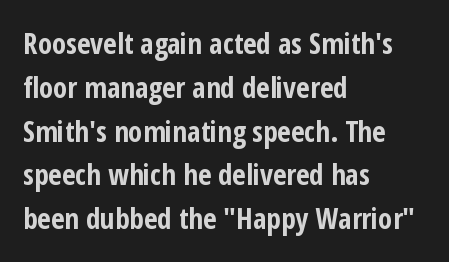
{"serif": "no", "italic": "no", "bold": "yes", "weight": "bold", "width": "condensed", "stroke_contrast": "low", "x_height": "medium", "monospaced": "no", "underline": "no", "align": "left", "line_spacing": "normal", "line_spacing_ratio": 1.51, "letter_spacing": "normal", "letter_spacing_em": 0.0, "glyph_px": 29}
